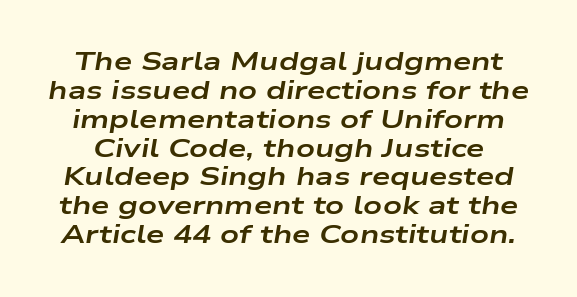
{"italic": "yes", "lean": "right", "slant_degrees": 9, "bold": "yes", "underline": "no", "line_spacing": "tight", "line_spacing_ratio": 1.11, "letter_spacing": "normal", "letter_spacing_em": 0.0, "glyph_px": 26}
